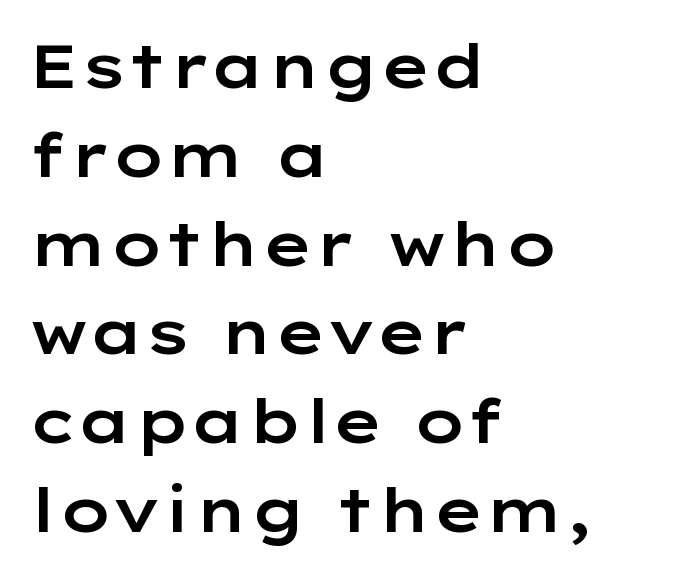
The image shows 60 px wide sans-serif type, upright; set left-aligned, normal line spacing (1.48x), normal letter spacing, not underlined; low stroke contrast and a medium x-height.
